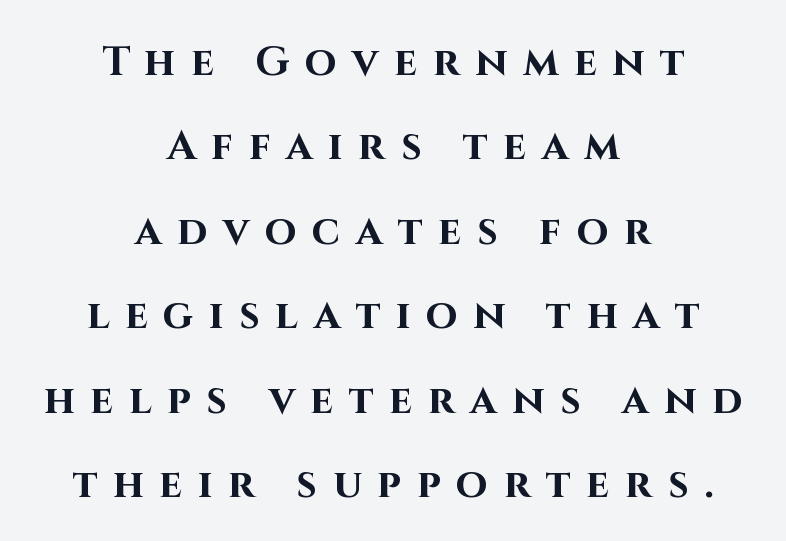
The image shows 41 px bold sans-serif type, upright; set centered, loose line spacing (2.06x), unusually wide letter spacing (+0.38 em), not underlined; high stroke contrast and a large x-height.
